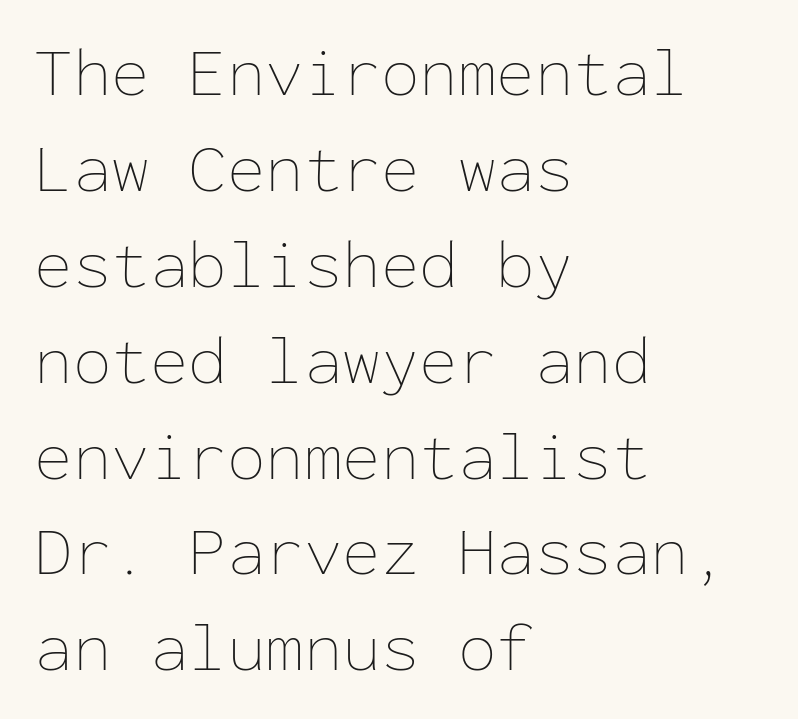
The letters stand upright; this is a roman face. The space beneath each line is pristine and unruled. This is not heavy type; no bold has been used. Does extra space separate the letters? No, they use regular spacing. Leading: standard.
